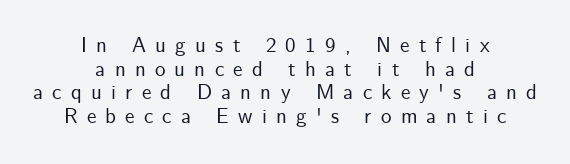
The image shows 21 px text type, upright; set centered, tight line spacing (1.13x), unusually wide letter spacing (+0.44 em), not underlined.
